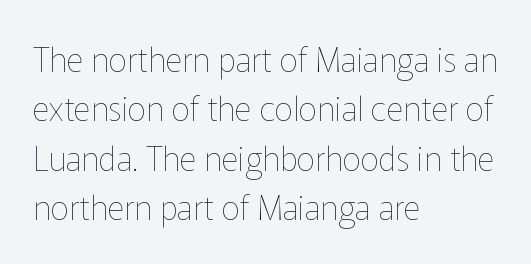
The image shows 33 px thin type, upright; set left-aligned, normal line spacing (1.5x), normal letter spacing, not underlined; low stroke contrast and a medium x-height.
